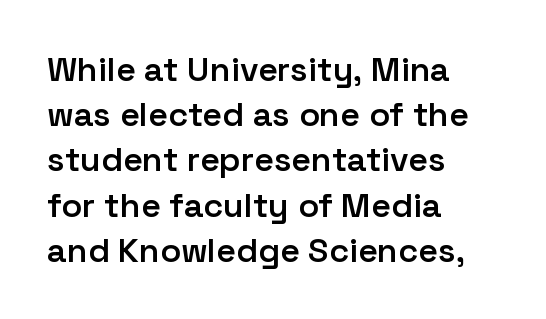
{"serif": "no", "italic": "no", "bold": "semi", "weight": "semibold", "width": "normal", "stroke_contrast": "low", "x_height": "medium", "monospaced": "no", "underline": "no", "align": "left", "line_spacing": "normal", "line_spacing_ratio": 1.33, "letter_spacing": "normal", "letter_spacing_em": 0.0, "glyph_px": 34}
